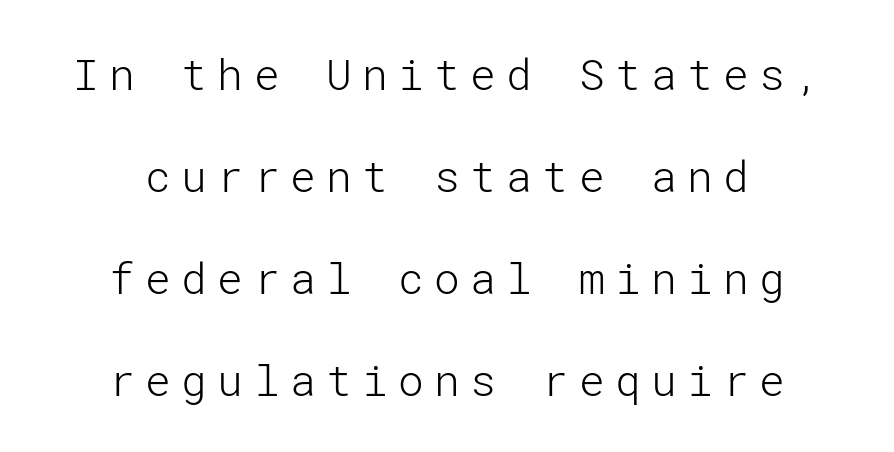
Letters rest on an invisible, unmarked baseline. A quiet, ordinary-to-light weight characterises the typeface. The compositor balanced each line on the midline. The glyphs in this specimen are sans serif. If you measured baseline to baseline, you'd find a long distance. The typography opts for an upright posture over an oblique one.
